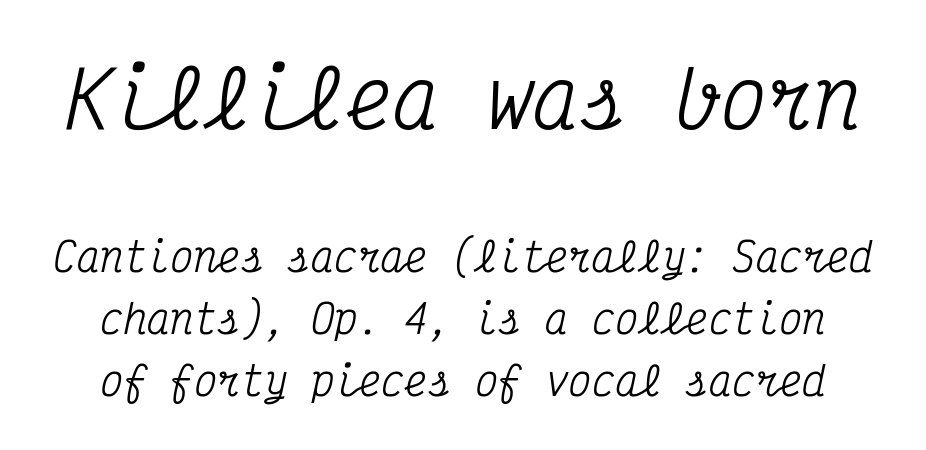
The image shows 78 px condensed serif type, italic (leaning right), monospaced; set normal line spacing (1.59x), normal letter spacing, not underlined; the first (top) block is 2.0x larger; medium stroke contrast and a medium x-height.
